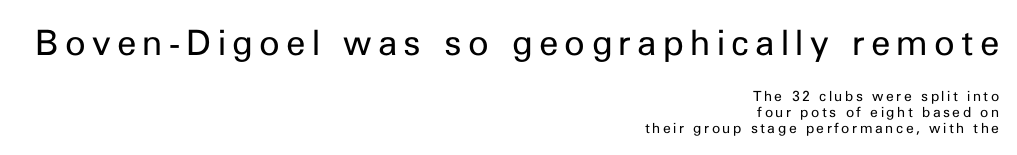
{"serif": "no", "italic": "no", "bold": "no", "weight": "regular", "width": "normal", "stroke_contrast": "low", "x_height": "medium", "monospaced": "no", "underline": "no", "align": "right", "line_spacing": "tight", "line_spacing_ratio": 1.14, "larger_block": "first", "size_ratio": 2.5, "glyph_px": 35}
